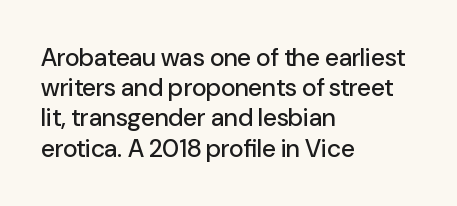
The image shows 25 px text type, upright; set left-aligned, line spacing 1.21x, normal letter spacing, not underlined.
